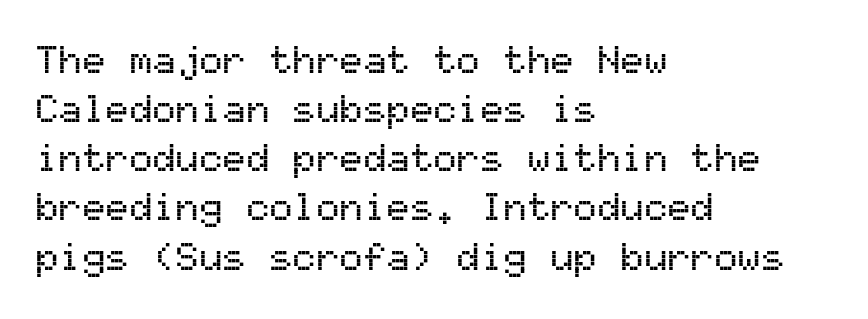
{"serif": "no", "italic": "no", "width": "normal", "stroke_contrast": "medium", "x_height": "medium", "monospaced": "yes", "underline": "no", "align": "left", "line_spacing": "normal", "line_spacing_ratio": 1.26, "letter_spacing": "normal", "letter_spacing_em": 0.0, "glyph_px": 39}
